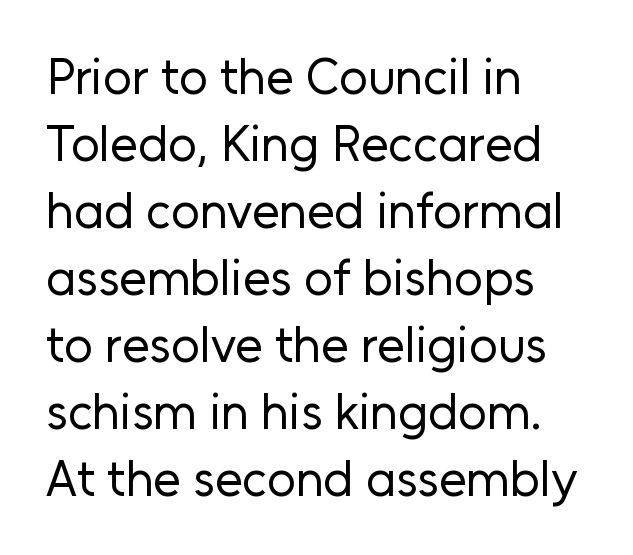
Layout note: lines flush left. The typeface has the unassuming heft of standard copy or less. The letters advance in unequal steps, a hallmark of proportional type. This rendering features lettering with no underline. What kind of face is this? One without serifs — a sans. No italicization has been applied; the sample stays upright.
